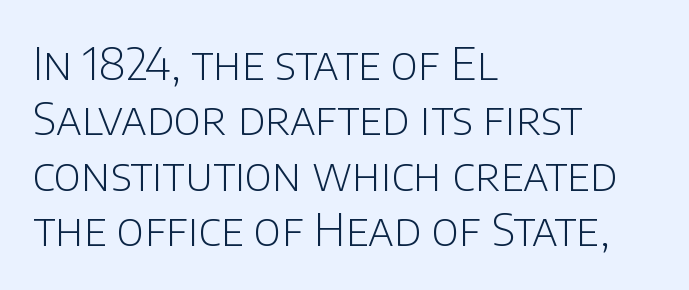
The image shows 45 px light sans-serif type, upright; set left-aligned, line spacing 1.23x, normal letter spacing, not underlined; low stroke contrast and a large x-height.
